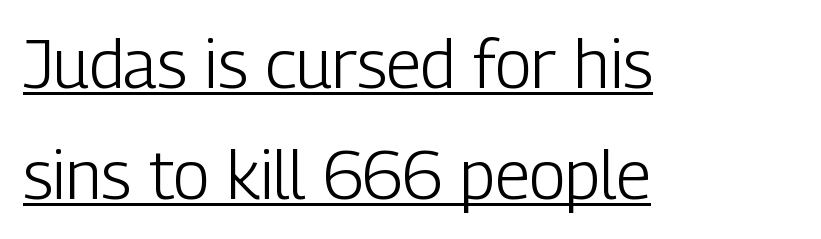
The letterforms sit shoulder to shoulder at normal distance. A typesetter would call this proportional, since set widths differ per character. Stem width sits at or under what a default text font uses. In terms of letterform style, serifs are entirely absent. Descenders here cross a horizontal rule under the line. This is the regular roman posture of the typeface.
